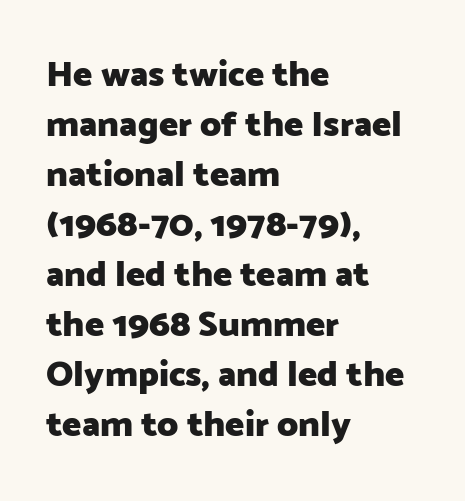
Decoration check: the copy has no underline. The passage shown stacks its lines at a standard gap. Posture: vertical. Tracking here is standard; glyphs follow each other at the usual distance. These lines are composed in type without serifs. The sample has been set heavy, in full bold.
